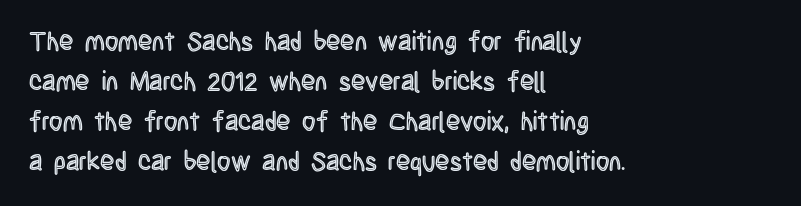
The image shows 26 px text type, upright; set left-aligned, normal line spacing (1.54x), normal letter spacing, not underlined.
